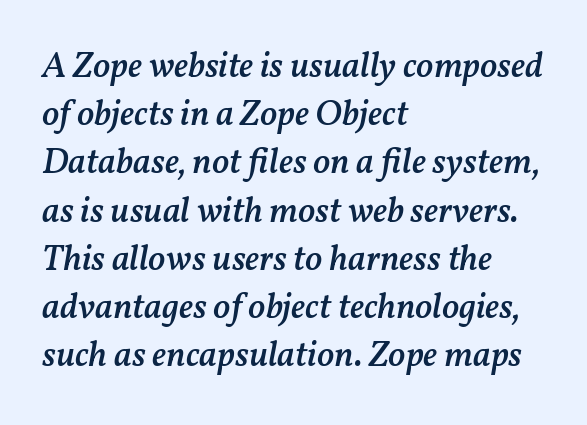
{"italic": "yes", "lean": "right", "slant_degrees": 11, "bold": "semi", "weight": "semibold", "width": "normal", "stroke_contrast": "medium", "x_height": "medium", "monospaced": "no", "underline": "no", "align": "left", "line_spacing": "normal", "line_spacing_ratio": 1.34, "letter_spacing": "normal", "letter_spacing_em": 0.0, "glyph_px": 36}
